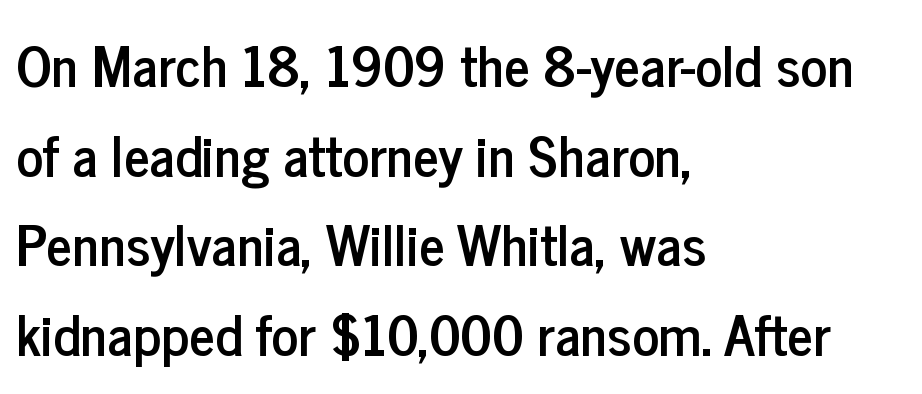
{"serif": "no", "italic": "no", "width": "condensed", "stroke_contrast": "low", "x_height": "medium", "monospaced": "no", "underline": "no", "align": "left", "line_spacing": "normal", "line_spacing_ratio": 1.6, "letter_spacing": "normal", "letter_spacing_em": 0.0, "glyph_px": 56}
